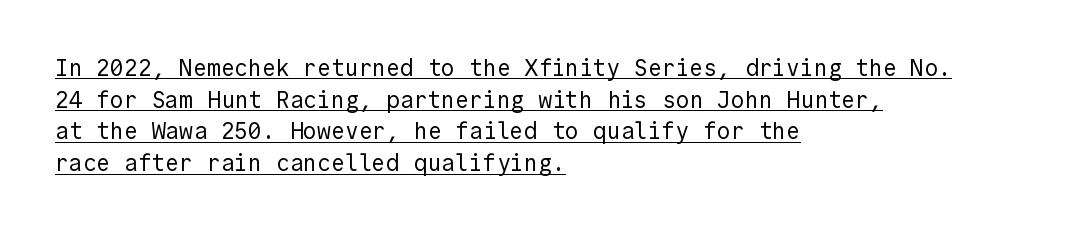
{"italic": "no", "bold": "no", "underline": "yes", "align": "left", "line_spacing": "normal", "line_spacing_ratio": 1.38, "letter_spacing": "normal", "letter_spacing_em": 0.0, "glyph_px": 23}
